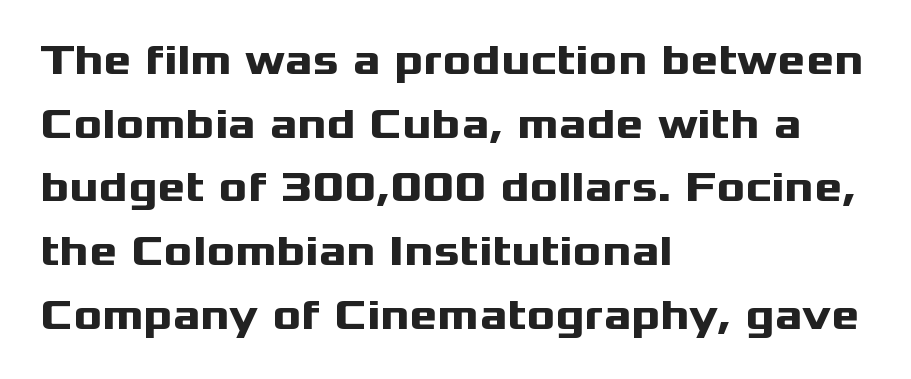
What's the leading like? Ordinary, nothing unusual. Check the space under the baseline: it is left empty. There is no visible air inserted between adjacent glyphs. The face used here is proportionally spaced, like ordinary book or web type. Rendered with straight, roman letterforms.
